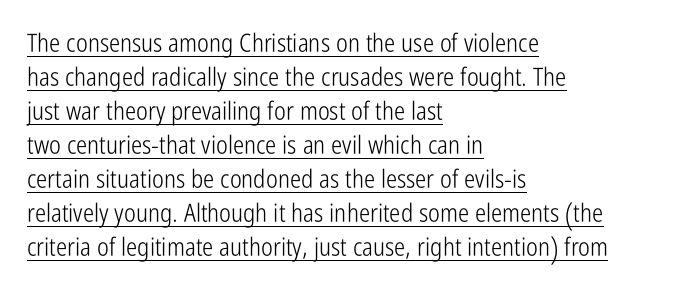
Q: Is the text bold? A: No.
Q: Is the text italic (slanted)? A: No, it is upright.
Q: Is the text underlined? A: Yes.
Q: How is the paragraph aligned? A: Left-aligned.
Q: Is the spacing between letters normal or unusually wide? A: Normal.
Q: Is the spacing between lines tight, normal or loose? A: Normal.
